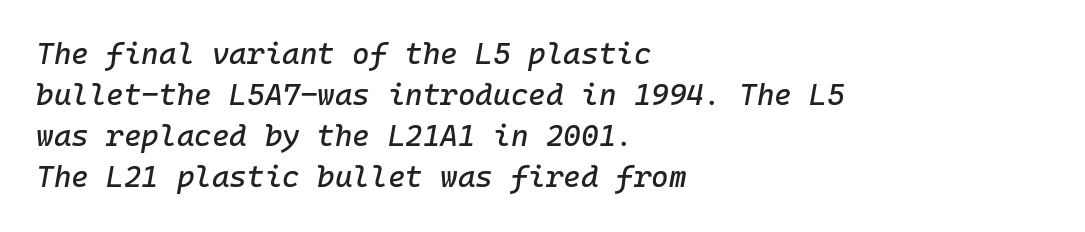
Designer's note — italics engaged. Short note: letters normally spaced. The passage shown is typed in a monospace face where columns stay perfectly aligned. Interline gaps are of average width in this sample. Compared with a centered layout, this one pins lines to the left instead.
